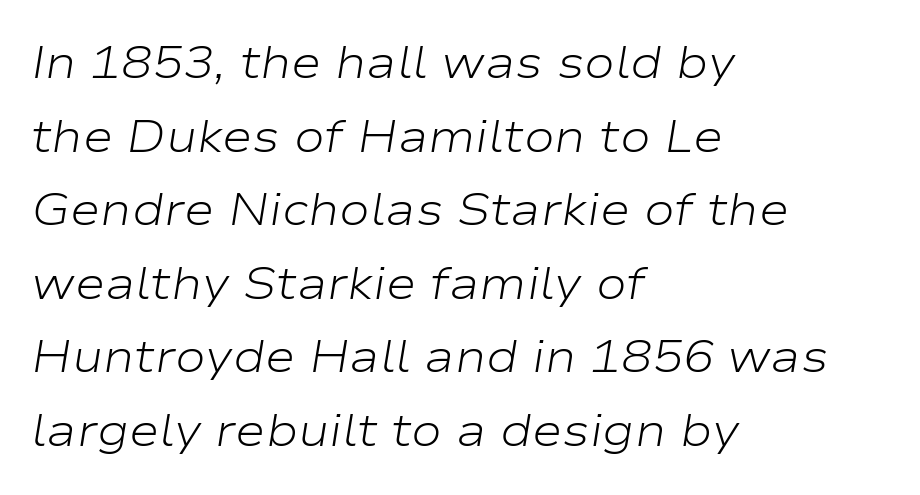
Q: Is the text bold? A: No.
Q: Is the text italic (slanted)? A: Yes, it leans right by about 9 degrees.
Q: Is the text underlined? A: No.
Q: How is the paragraph aligned? A: Left-aligned.
Q: Is the spacing between letters normal or unusually wide? A: Normal.
Q: Is the spacing between lines tight, normal or loose? A: Normal.
Q: Width (condensed, normal, or wide)? A: Wide.
Q: Stroke contrast? A: Low.
Q: x-height? A: Medium.
Q: Monospaced? A: No.
